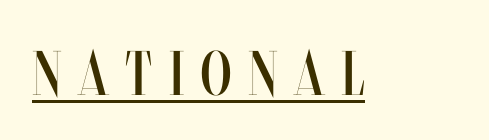
{"italic": "no", "bold": "no", "weight": "regular", "width": "condensed", "stroke_contrast": "medium", "x_height": "large", "monospaced": "no", "underline": "yes", "letter_spacing": "wide", "letter_spacing_em": 0.27, "glyph_px": 63}
